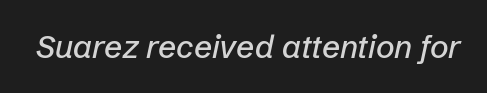
{"italic": "yes", "lean": "right", "slant_degrees": 12, "width": "normal", "stroke_contrast": "low", "x_height": "medium", "monospaced": "no", "underline": "no", "letter_spacing": "normal", "letter_spacing_em": 0.0, "glyph_px": 32}
